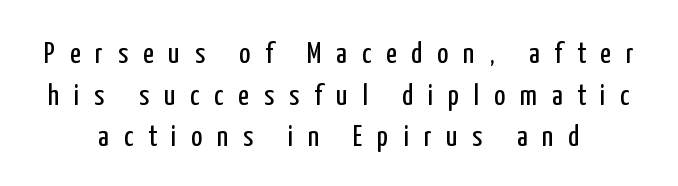
Classification — sans serif. The lettering holds an erect, upright posture throughout. Honestly, there is no underline to notice here at all. How are the letters spaced? Widely, with obvious added tracking.
